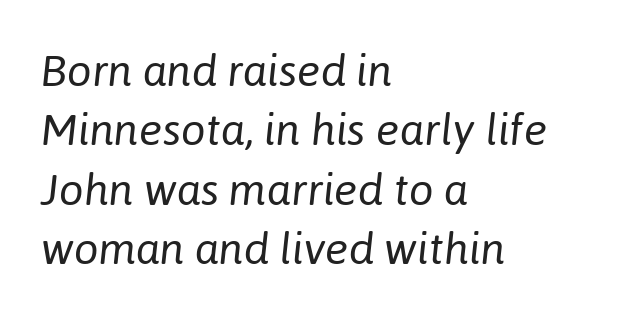
The space beneath each line is pristine and unruled. This sample has the flowing, uneven cadence of proportional lettering. If you drew a ruler down the left edge, every line would touch it. Is the stroke heavy? The answer is a plain regular-or-lighter.
